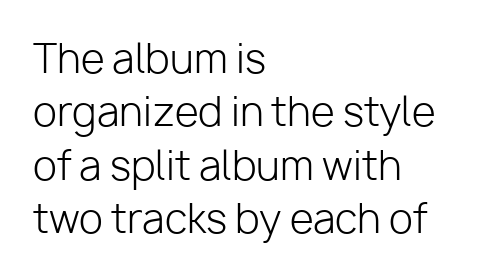
{"serif": "no", "italic": "no", "bold": "no", "weight": "light", "width": "normal", "stroke_contrast": "low", "x_height": "medium", "monospaced": "no", "underline": "no", "align": "left", "line_spacing": "normal", "line_spacing_ratio": 1.37, "letter_spacing": "normal", "letter_spacing_em": 0.0, "glyph_px": 39}
